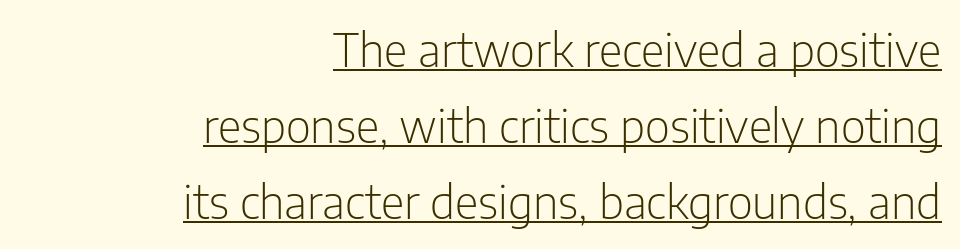
The image shows 46 px light, condensed sans-serif type, upright; set right-aligned, normal line spacing (1.65x), normal letter spacing, underlined; low stroke contrast and a medium x-height.
